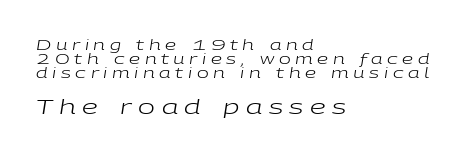
Q: Is the text bold? A: No.
Q: Is the text italic (slanted)? A: Yes, it leans right by about 9 degrees.
Q: Is the text underlined? A: No.
Q: How is the paragraph aligned? A: Left-aligned.
Q: Is the spacing between letters normal or unusually wide? A: Unusually wide.
Q: Is the spacing between lines tight, normal or loose? A: Tight.
Q: Which block of text is set in a larger size, the first (top) or the second (bottom)? A: The second (bottom) one.
